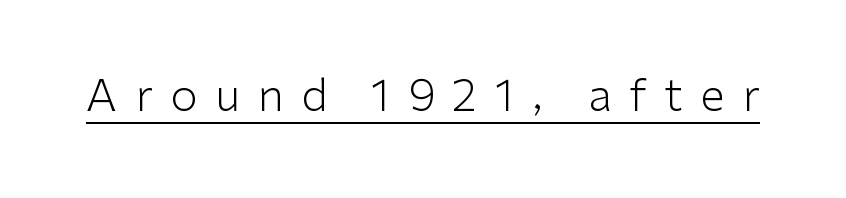
The image shows 44 px light sans-serif type, upright; set unusually wide letter spacing (+0.4 em), underlined; low stroke contrast and a medium x-height.
